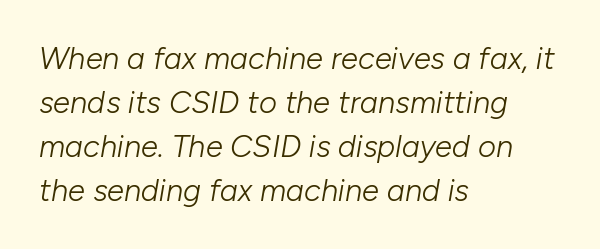
The letters look calm and open, with moderate or lighter stems. Letter spacing: default. Is the type slanted? Yes — the strokes lean at a clear angle. This block has exactly the height ordinary leading produces.
